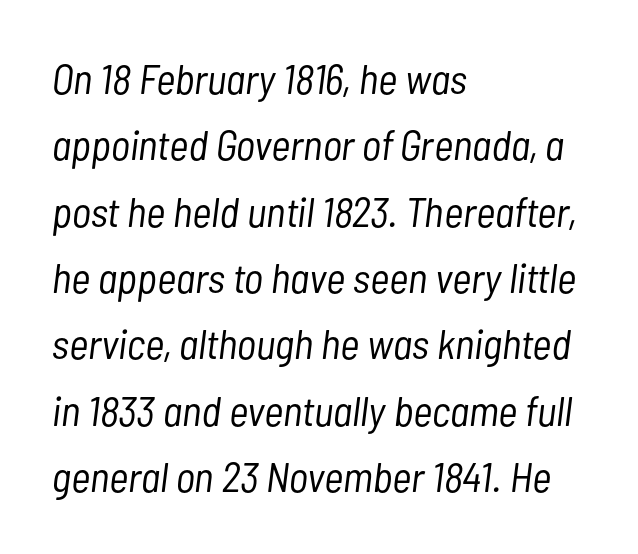
Has an underline been added? It has not. A typesetter would call this leading conventional body-copy spacing. Quick note: italic. Inter-character spacing is left at the font's built-in metrics.
